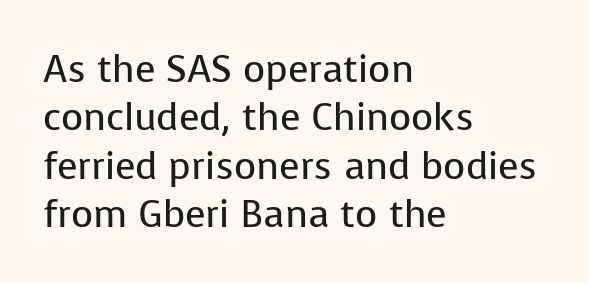
The image shows 38 px regular-weight sans-serif type, upright; set left-aligned, normal line spacing (1.27x), normal letter spacing, not underlined; low stroke contrast and a medium x-height.
